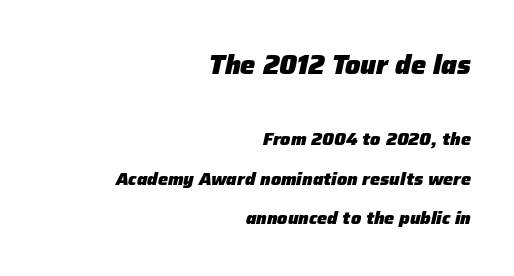
{"italic": "yes", "lean": "right", "slant_degrees": 12, "bold": "yes", "underline": "no", "align": "right", "line_spacing": "loose", "line_spacing_ratio": 2.2, "letter_spacing": "normal", "letter_spacing_em": 0.0, "larger_block": "first", "size_ratio": 1.5, "glyph_px": 27}
